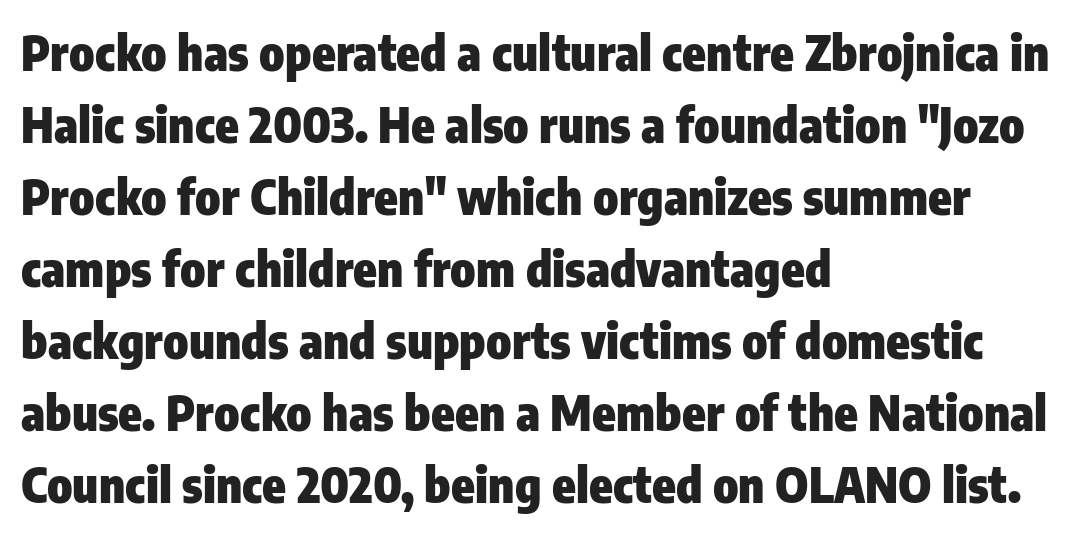
The image shows 48 px heavy, condensed sans-serif type, upright; set left-aligned, normal line spacing (1.5x), normal letter spacing, not underlined; low stroke contrast and a medium x-height.
